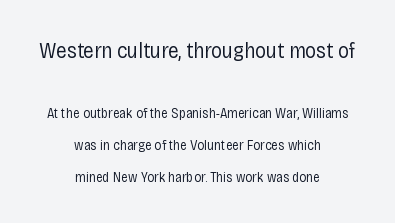
A typesetter would call this zero additional tracking. Descenders are the only things crossing below the line. How would I describe the line gaps? Wide and relaxed. Size hierarchy here favors the leading block over the trailing one. Posture: straight, roman, zero tilt.
